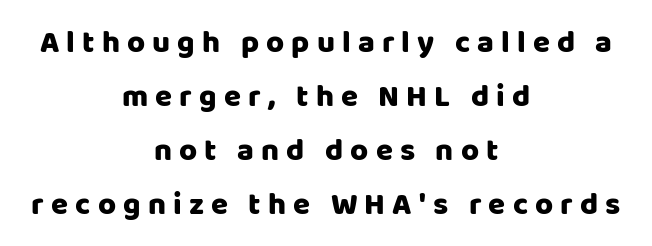
The image shows 31 px sans-serif type, upright; set centered, line spacing 1.74x, unusually wide letter spacing (+0.23 em), not underlined; low stroke contrast and a large x-height.
